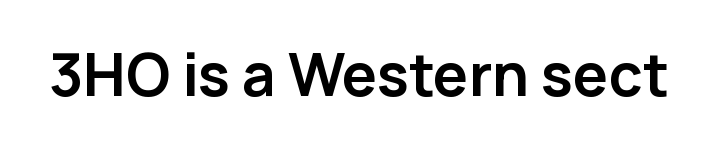
The image shows 59 px semibold sans-serif type, upright; set normal letter spacing, not underlined; low stroke contrast and a medium x-height.
